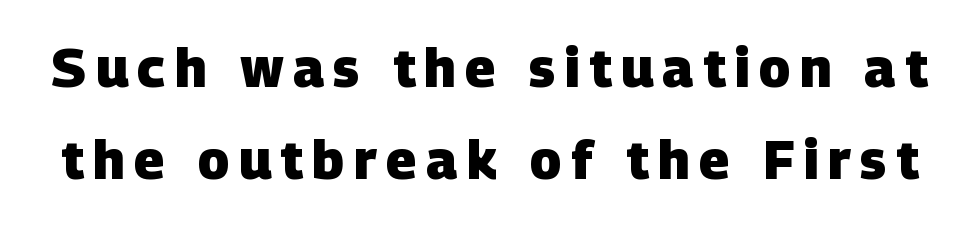
{"serif": "no", "bold": "yes", "weight": "heavy", "width": "normal", "stroke_contrast": "low", "x_height": "large", "monospaced": "no", "underline": "no", "line_spacing_ratio": 1.73, "glyph_px": 53}
